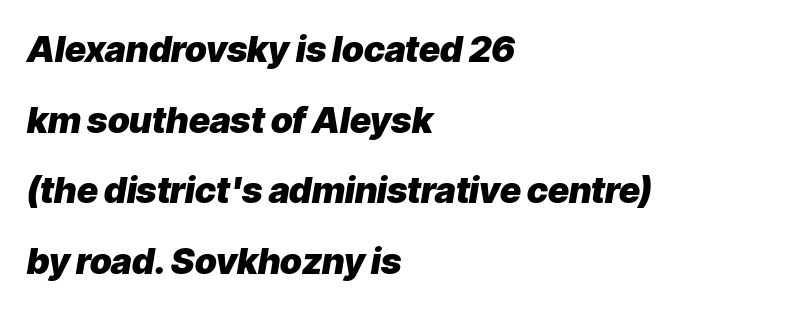
Emphasis-style slanted type is in use. This rendering leaves character spacing at its baseline value. You'd pick this weight for a headline — it's a proper bold. This sample is left-justified, so line endings fall wherever the words run out. The rendering uses a large line-height, opening up the rows.
